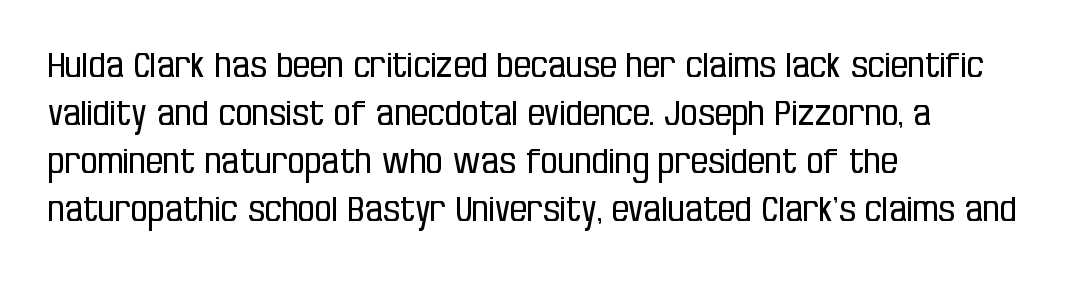
Q: Is the text bold? A: No.
Q: Is the text italic (slanted)? A: No, it is upright.
Q: Is the typeface a serif or a sans-serif typeface? A: Sans-serif.
Q: Is the text underlined? A: No.
Q: How is the paragraph aligned? A: Left-aligned.
Q: Is the spacing between letters normal or unusually wide? A: Normal.
Q: Is the spacing between lines tight, normal or loose? A: Normal.
Q: Width (condensed, normal, or wide)? A: Condensed.
Q: Stroke contrast? A: Low.
Q: x-height? A: Large.
Q: Monospaced? A: No.
